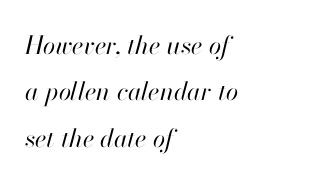
Tracking here is standard; glyphs follow each other at the usual distance. Descender tails drop into unmarked territory. Each line starts at the same left margin while the right side varies. In terms of posture, this sample is oblique. Is the type heavy? It reads as light-to-regular instead.
